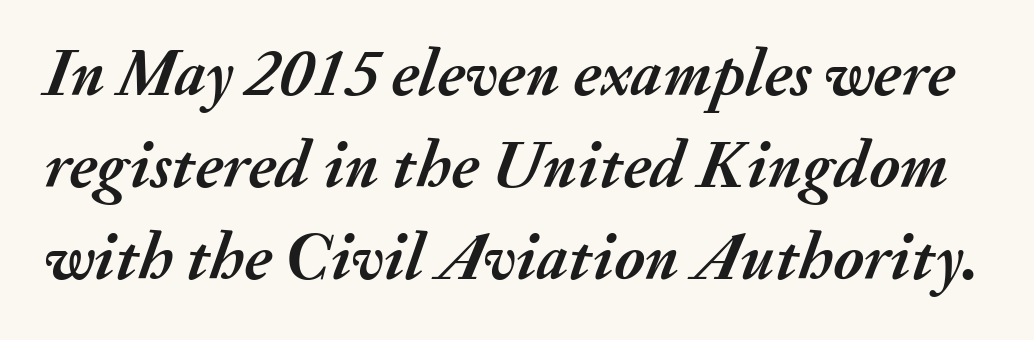
{"italic": "yes", "lean": "right", "slant_degrees": 20, "bold": "yes", "weight": "semibold", "width": "normal", "stroke_contrast": "medium", "x_height": "small", "monospaced": "no", "underline": "no", "line_spacing": "normal", "line_spacing_ratio": 1.37, "letter_spacing": "normal", "letter_spacing_em": 0.0, "glyph_px": 67}
